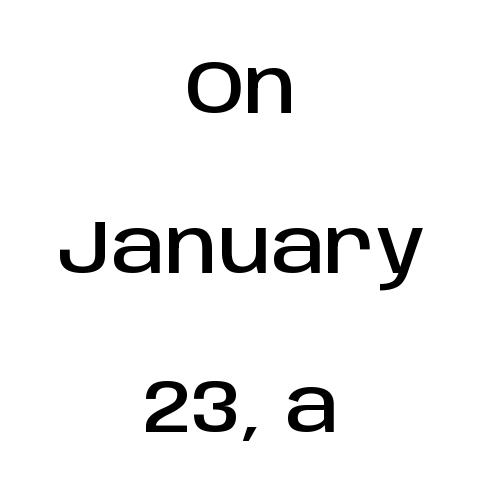
Here the designer chose a conventional face with non-uniform glyph widths. The gap between lines stays unmarked. Standard letterfit; no display-style spreading of the glyphs. The paragraph has two soft edges and a firm central axis. Does the leading feel generous? Absolutely, it's lavish.
